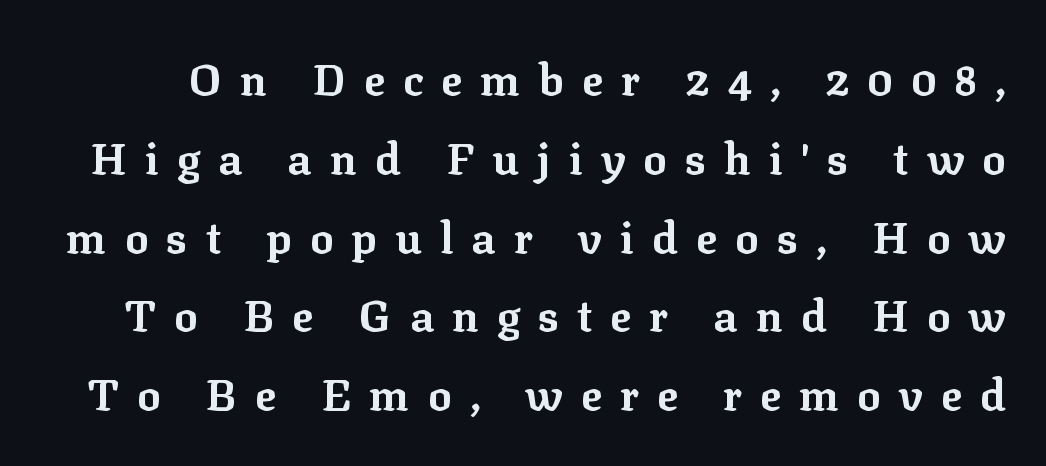
Check the space under the baseline: it is left empty. Posture: vertical. The horizontal fit of the characters is loose and conspicuously gappy. Think of a printed novel: that variable character pitch is what you see here. Notice how thick the strokes are: this is what a full bold looks like.
